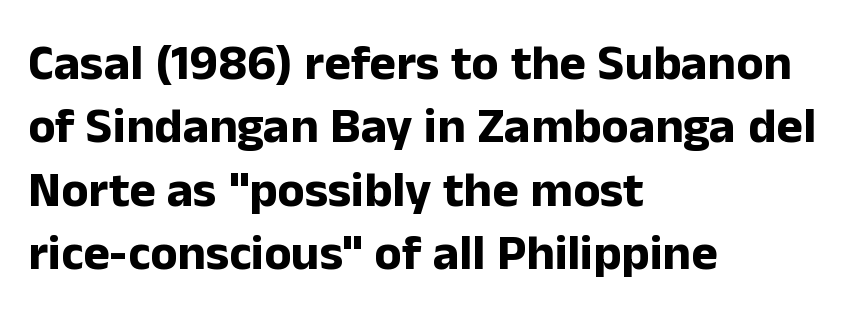
If you drew a ruler down the left edge, every line would touch it. Nothing unusual about the tracking: characters are spaced as the font intends. In terms of leading, this rendering sits right in the middle. Typographic density is high because the face is bold. Underline: absent. Does the type have serifs? No, each stem ends abruptly.
